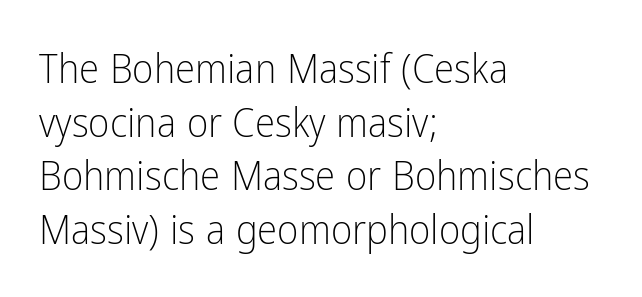
The image shows 41 px light, condensed sans-serif type, upright; set left-aligned, normal line spacing (1.31x), normal letter spacing, not underlined; low stroke contrast and a medium x-height.
